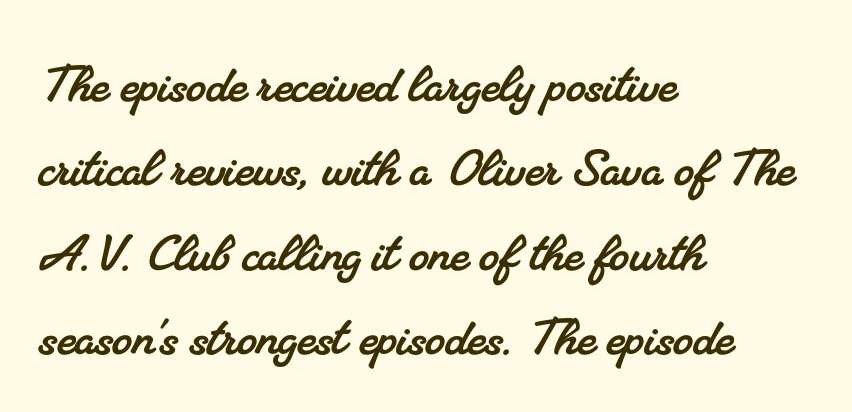
The image shows 63 px serif type; set left-aligned, normal line spacing (1.34x), normal letter spacing, not underlined; medium stroke contrast and a small x-height.
